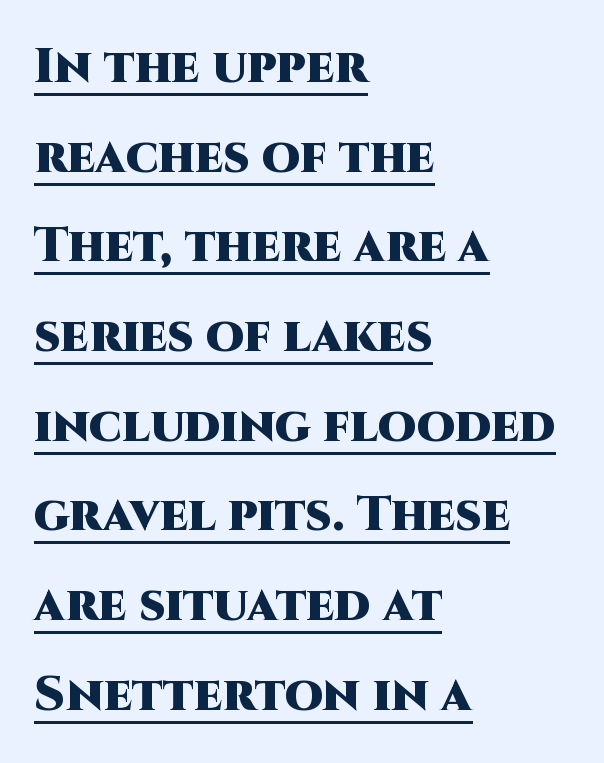
The characters look thick and weighty, a clear bold. Looks like someone drew a line under every word here. The letterforms sit shoulder to shoulder at normal distance. The characters display no serif detailing; their extremities are plain. The face used here is proportionally spaced, like ordinary book or web type.
